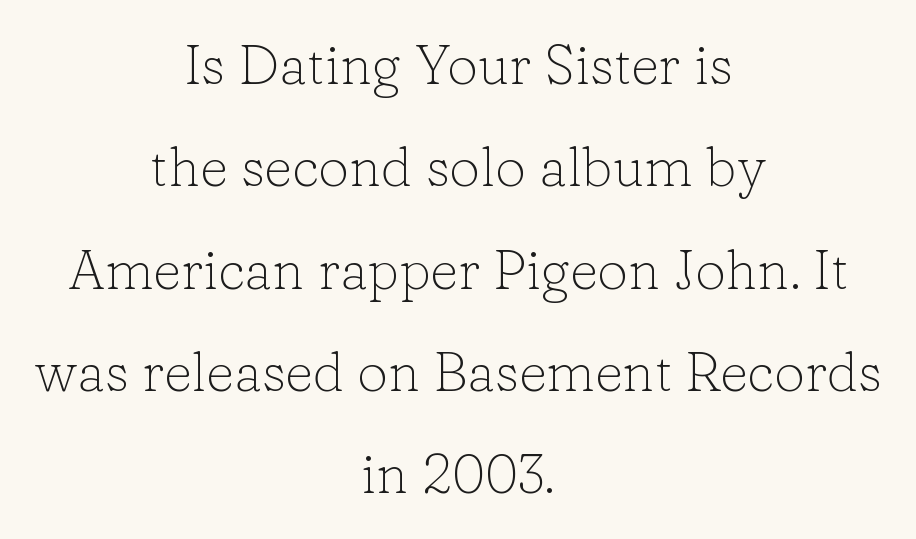
Q: Is the text bold? A: No.
Q: Is the text italic (slanted)? A: No, it is upright.
Q: Is the typeface a serif or a sans-serif typeface? A: Serif.
Q: Is the text underlined? A: No.
Q: How is the paragraph aligned? A: Centered.
Q: Is the spacing between letters normal or unusually wide? A: Normal.
Q: Width (condensed, normal, or wide)? A: Normal.
Q: Stroke contrast? A: Low.
Q: x-height? A: Medium.
Q: Monospaced? A: No.
